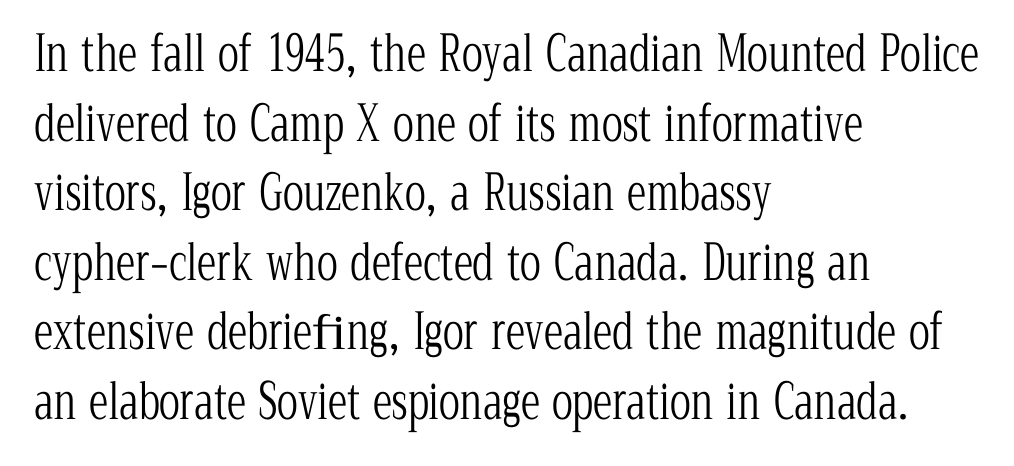
Q: Is the text bold? A: No.
Q: Is the text italic (slanted)? A: No, it is upright.
Q: Is the typeface a serif or a sans-serif typeface? A: Serif.
Q: Is the text underlined? A: No.
Q: How is the paragraph aligned? A: Left-aligned.
Q: Is the spacing between letters normal or unusually wide? A: Normal.
Q: Is the spacing between lines tight, normal or loose? A: Normal.
Q: Width (condensed, normal, or wide)? A: Condensed.
Q: Stroke contrast? A: Low.
Q: x-height? A: Medium.
Q: Monospaced? A: No.
